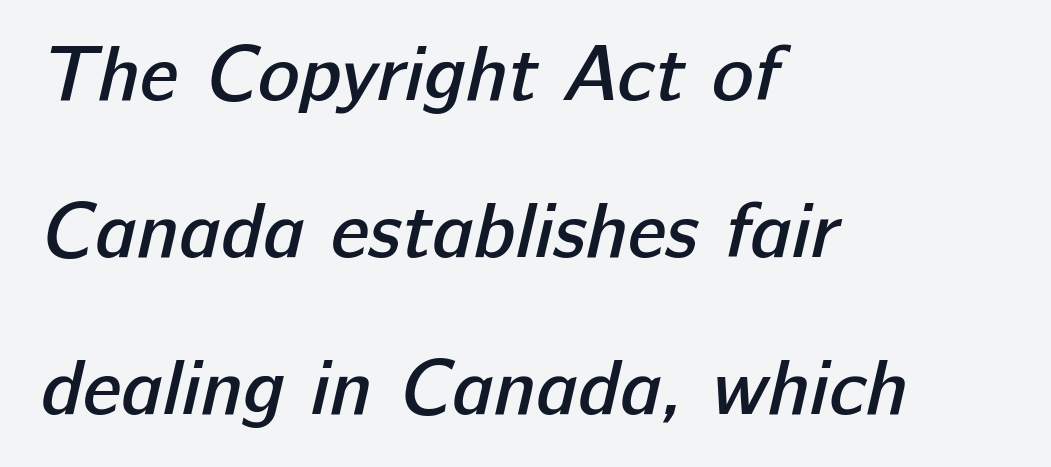
{"serif": "no", "bold": "semi", "weight": "semibold", "width": "normal", "stroke_contrast": "low", "x_height": "medium", "monospaced": "no", "underline": "no", "align": "left", "line_spacing": "loose", "line_spacing_ratio": 2.01, "letter_spacing": "normal", "letter_spacing_em": 0.0, "glyph_px": 78}
